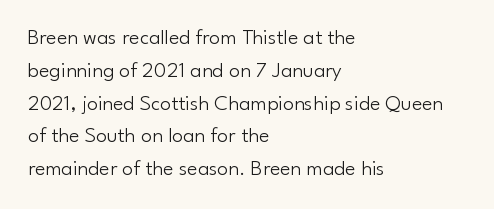
{"italic": "no", "bold": "no", "underline": "no", "align": "left", "line_spacing": "normal", "line_spacing_ratio": 1.49, "letter_spacing": "normal", "letter_spacing_em": 0.0, "glyph_px": 22}
